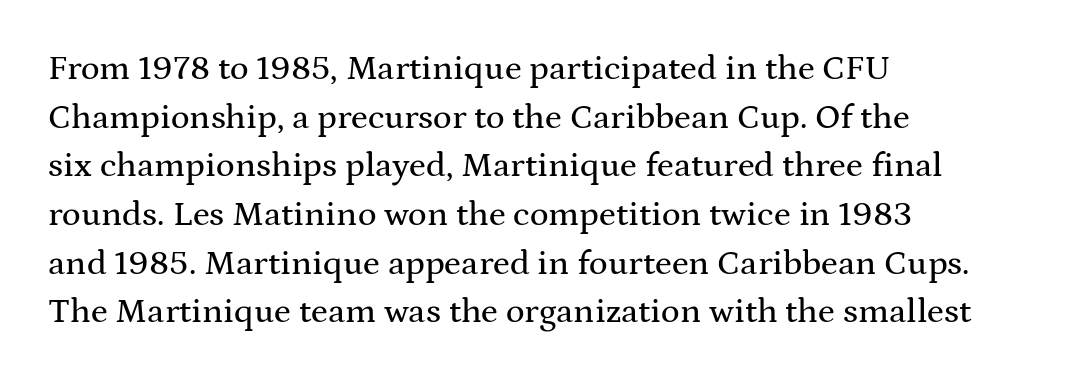
The image shows 35 px wide serif type, upright; set left-aligned, normal line spacing (1.39x), normal letter spacing, not underlined; medium stroke contrast and a medium x-height.
